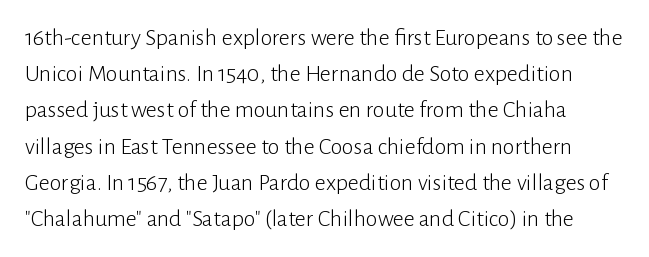
Students, note that the glyphs here touch the page at normal intervals. Notice how the stems are strictly vertical — no italics here. This reads as an unemphasized weight, regular at the heaviest. In terms of leading, this rendering sits right in the middle. The string is rendered with underlining switched off.
